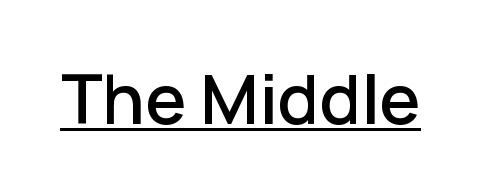
Note the varied advance widths — an 'i' is clearly narrower than an 'm'. The letterforms sit shoulder to shoulder at normal distance. Underlined type. Style check: upright.
